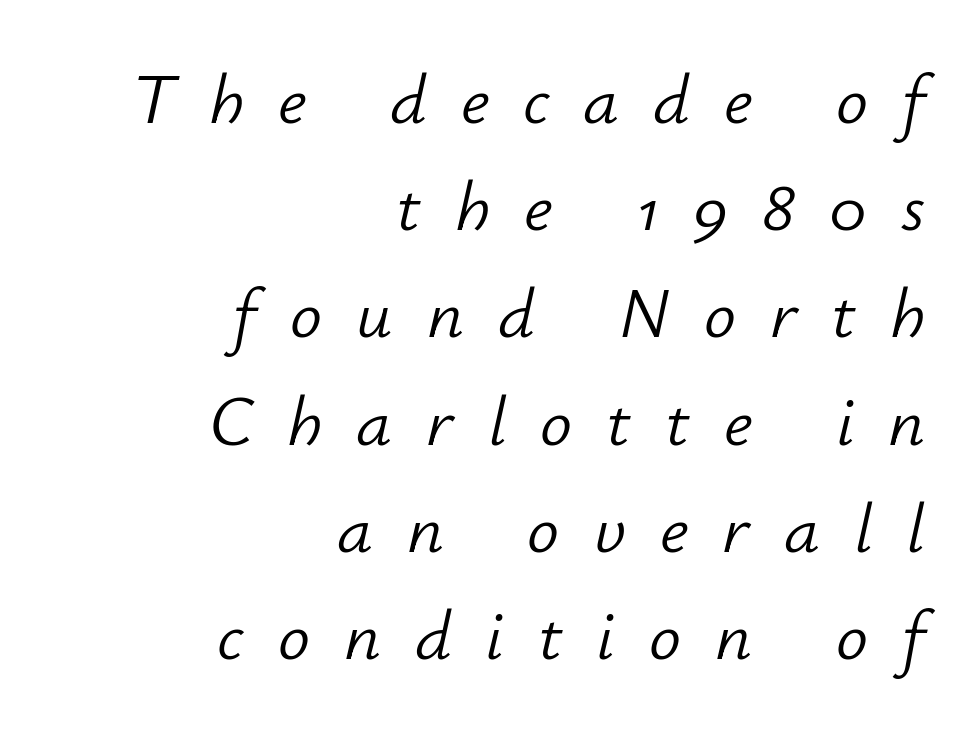
{"italic": "yes", "lean": "right", "slant_degrees": 12, "bold": "no", "weight": "light", "width": "normal", "stroke_contrast": "low", "x_height": "small", "monospaced": "no", "underline": "no", "align": "right", "line_spacing": "normal", "line_spacing_ratio": 1.51, "letter_spacing": "wide", "letter_spacing_em": 0.48, "glyph_px": 71}
